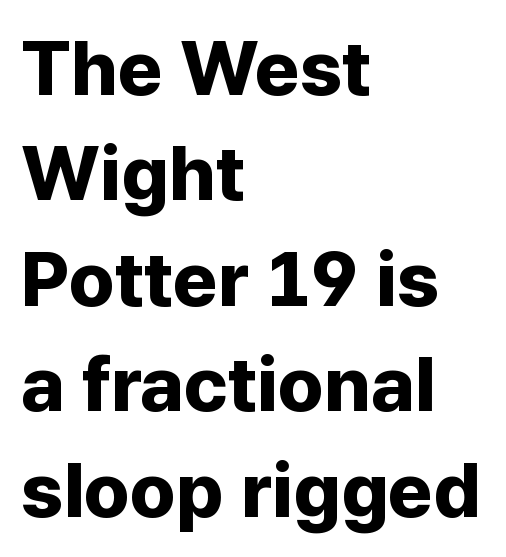
Q: Is the text bold? A: Yes.
Q: Is the text italic (slanted)? A: No, it is upright.
Q: Is the typeface a serif or a sans-serif typeface? A: Sans-serif.
Q: Is the text underlined? A: No.
Q: How is the paragraph aligned? A: Left-aligned.
Q: Is the spacing between letters normal or unusually wide? A: Normal.
Q: Is the spacing between lines tight, normal or loose? A: Normal.
Q: Width (condensed, normal, or wide)? A: Normal.
Q: Stroke contrast? A: Low.
Q: x-height? A: Medium.
Q: Monospaced? A: No.
